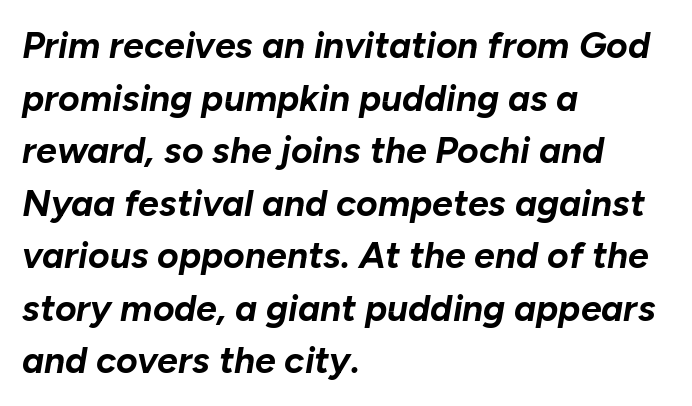
Does the weight exceed regular? Yes, all the way to bold. Regarding leading, the lines here are spaced in the standard way. The lines are quadded left. A typesetter would call this zero additional tracking. Descender tails drop into unmarked territory.
